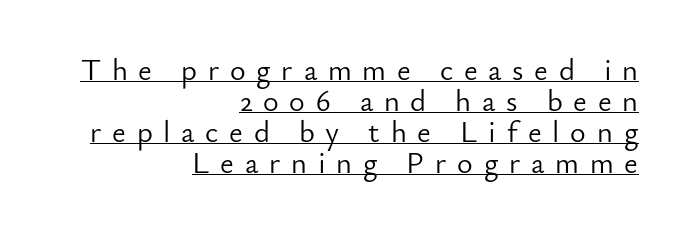
The image shows 30 px light sans-serif type, upright; set right-aligned, tight line spacing (1.03x), unusually wide letter spacing (+0.36 em), underlined; low stroke contrast and a small x-height.
